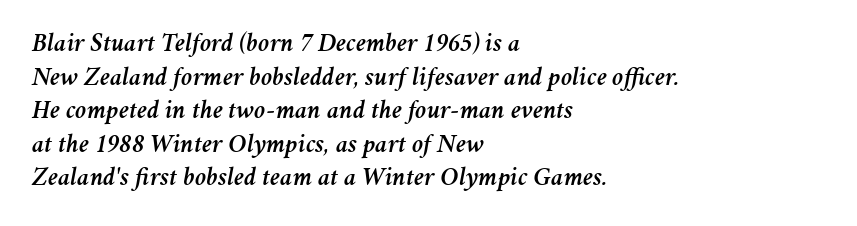
The image shows 26 px text type, italic (leaning right); set left-aligned, normal line spacing (1.29x), normal letter spacing, not underlined.
